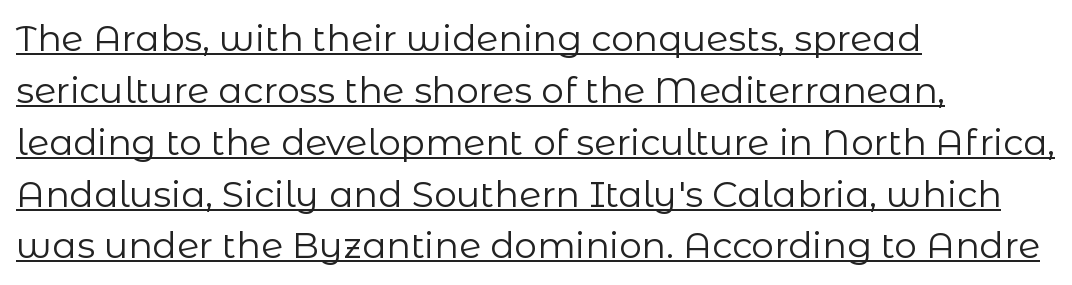
Classification — sans serif. The lines in this sample share a left origin and differ only in where they stop. Weight: in the light-to-regular range. You could call the tracking neutral — neither tight nor loose. Rendered with straight, roman letterforms.
